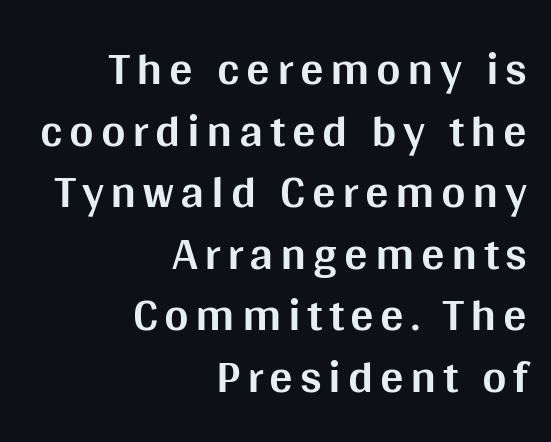
Posture: upright roman. Check where the strokes stop: nothing finishes them off — pure sans. Proportional: the letters do not fall into vertical columns. Plain, unruled lines of type. The typesetter chose a ragged-left arrangement here.
